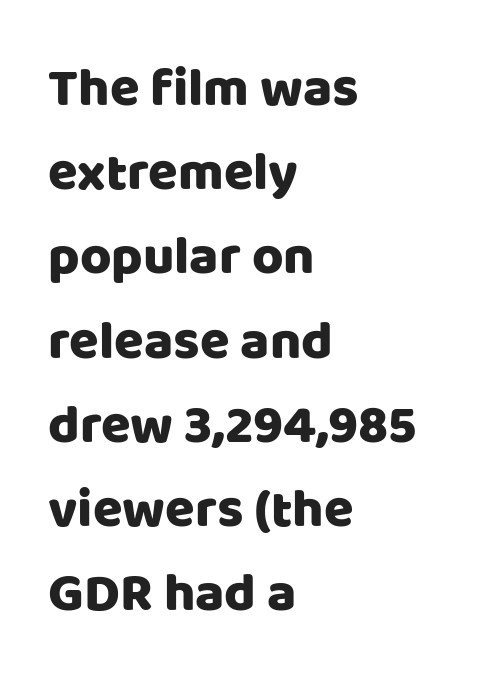
{"serif": "no", "italic": "no", "width": "normal", "stroke_contrast": "low", "x_height": "large", "monospaced": "no", "underline": "no", "align": "left", "line_spacing": "normal", "line_spacing_ratio": 1.56, "letter_spacing": "normal", "letter_spacing_em": 0.0, "glyph_px": 54}
